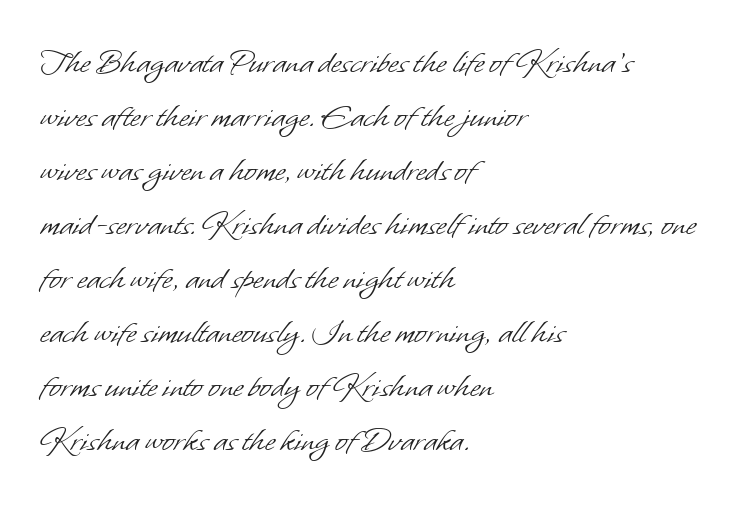
The letters advance in unequal steps, a hallmark of proportional type. A student would call this left alignment; a typographer would say flush left, rag right. What kind of face is this? One without serifs — a sans. Weight class: somewhere from thin through regular. The glyphs are unaccompanied by any horizontal stroke below them.
